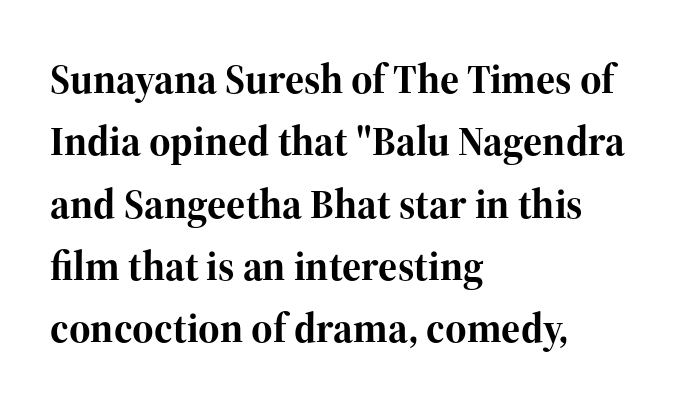
The image shows 41 px bold serif type, upright; set left-aligned, normal line spacing (1.52x), normal letter spacing, not underlined; high stroke contrast and a medium x-height.
